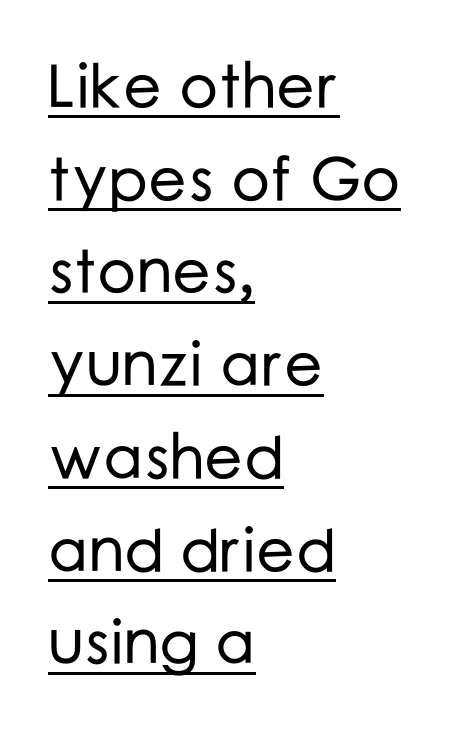
Q: Is the text italic (slanted)? A: No, it is upright.
Q: Is the typeface a serif or a sans-serif typeface? A: Sans-serif.
Q: Is the text underlined? A: Yes.
Q: How is the paragraph aligned? A: Left-aligned.
Q: Is the spacing between letters normal or unusually wide? A: Normal.
Q: Is the spacing between lines tight, normal or loose? A: Normal.
Q: Width (condensed, normal, or wide)? A: Normal.
Q: Stroke contrast? A: Low.
Q: x-height? A: Medium.
Q: Monospaced? A: No.
